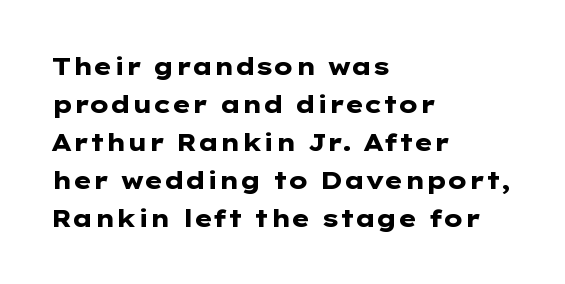
The space between consecutive lines is moderate. Alignment: flush left. The passage shown is not underscored anywhere. The type is set solid horizontally, with unmodified tracking. The characters look thick and weighty, a clear bold. Unlike italic type, these characters show no tilt at all.
